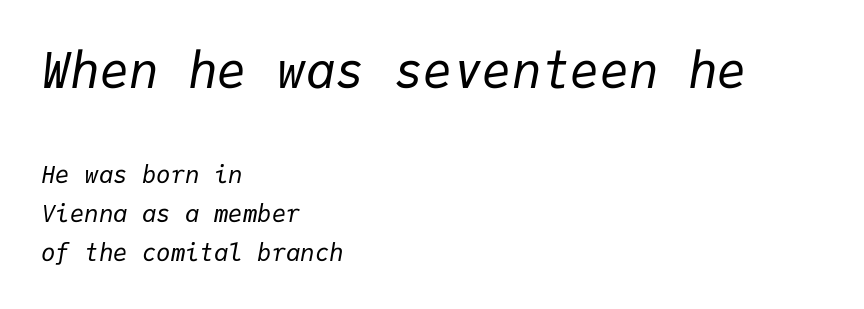
This sample keeps an unexceptional amount of space between lines. These two chunks differ in scale, with the top chunk taking the larger measure. Think of a typewriter: that constant character pitch is what you see here. Compared with a centered layout, this one pins lines to the left instead.
